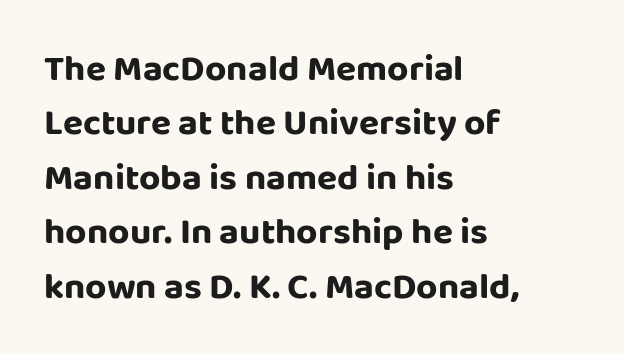
The image shows 37 px sans-serif type, upright; set left-aligned, normal line spacing (1.47x), normal letter spacing, not underlined; low stroke contrast and a large x-height.
